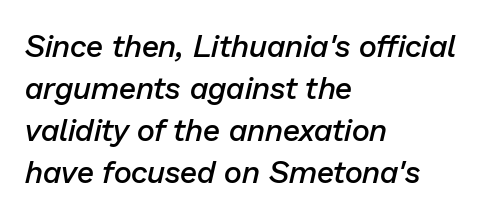
The image shows 31 px semibold type, italic (leaning right); set left-aligned, normal line spacing (1.35x), normal letter spacing, not underlined; low stroke contrast and a medium x-height.
